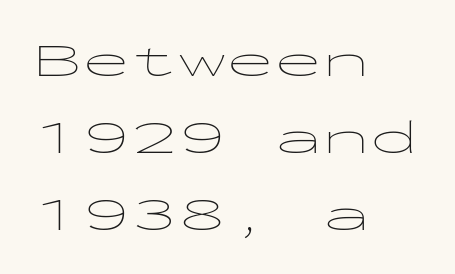
{"serif": "no", "italic": "no", "bold": "no", "weight": "thin", "width": "wide", "stroke_contrast": "low", "x_height": "medium", "monospaced": "yes", "underline": "no", "align": "left", "line_spacing": "normal", "line_spacing_ratio": 1.6, "letter_spacing": "normal", "letter_spacing_em": 0.0, "glyph_px": 48}
